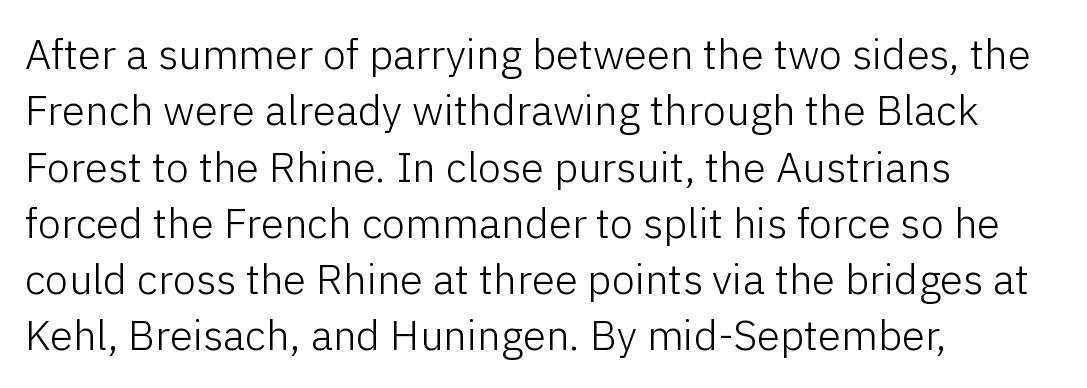
{"serif": "no", "italic": "no", "bold": "no", "weight": "light", "width": "normal", "stroke_contrast": "low", "x_height": "medium", "monospaced": "no", "underline": "no", "align": "left", "line_spacing": "normal", "line_spacing_ratio": 1.34, "letter_spacing": "normal", "letter_spacing_em": 0.0, "glyph_px": 42}
